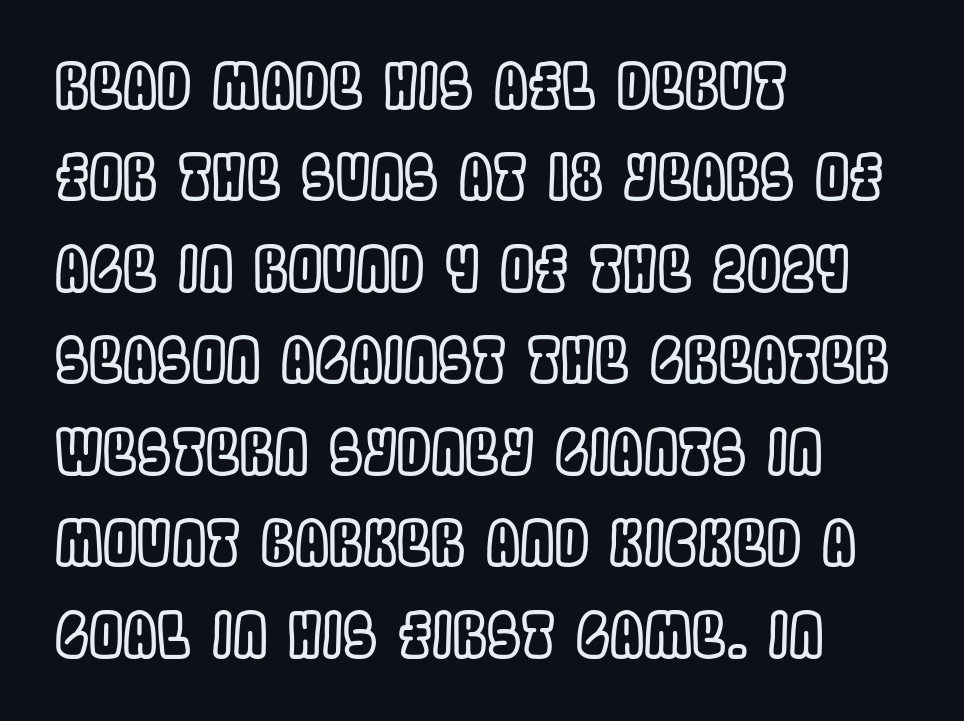
{"italic": "no", "width": "condensed", "x_height": "large", "monospaced": "no", "underline": "no", "align": "left", "line_spacing": "normal", "line_spacing_ratio": 1.5, "letter_spacing": "normal", "letter_spacing_em": 0.0, "glyph_px": 61}
